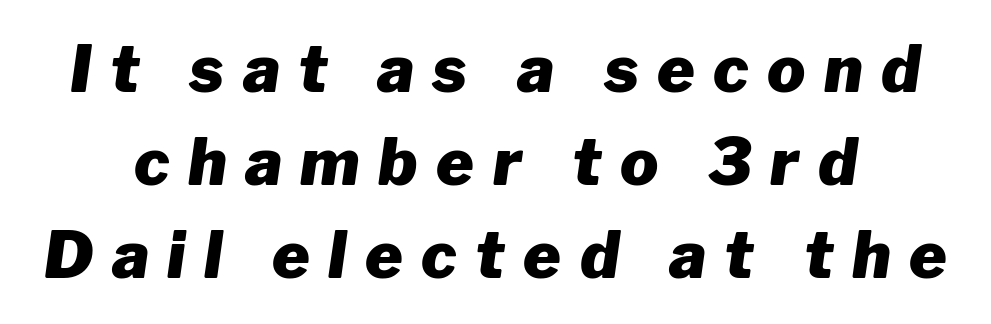
Q: Is the text bold? A: Yes.
Q: Is the text italic (slanted)? A: Yes, it leans right by about 8 degrees.
Q: Is the text underlined? A: No.
Q: How is the paragraph aligned? A: Centered.
Q: Is the spacing between letters normal or unusually wide? A: Unusually wide.
Q: Is the spacing between lines tight, normal or loose? A: Normal.
Q: Width (condensed, normal, or wide)? A: Normal.
Q: Stroke contrast? A: Low.
Q: x-height? A: Medium.
Q: Monospaced? A: No.
